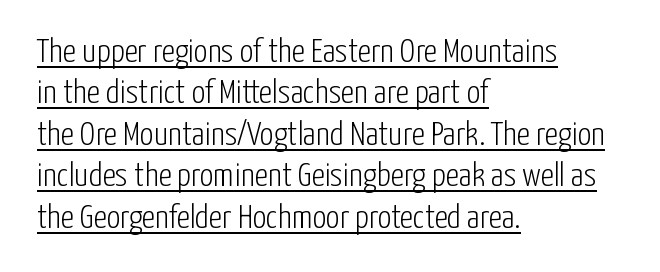
Q: Is the text bold? A: No.
Q: Is the text italic (slanted)? A: No, it is upright.
Q: Is the typeface a serif or a sans-serif typeface? A: Sans-serif.
Q: Is the text underlined? A: Yes.
Q: How is the paragraph aligned? A: Left-aligned.
Q: Is the spacing between letters normal or unusually wide? A: Normal.
Q: Width (condensed, normal, or wide)? A: Condensed.
Q: Stroke contrast? A: Low.
Q: x-height? A: Medium.
Q: Monospaced? A: No.
